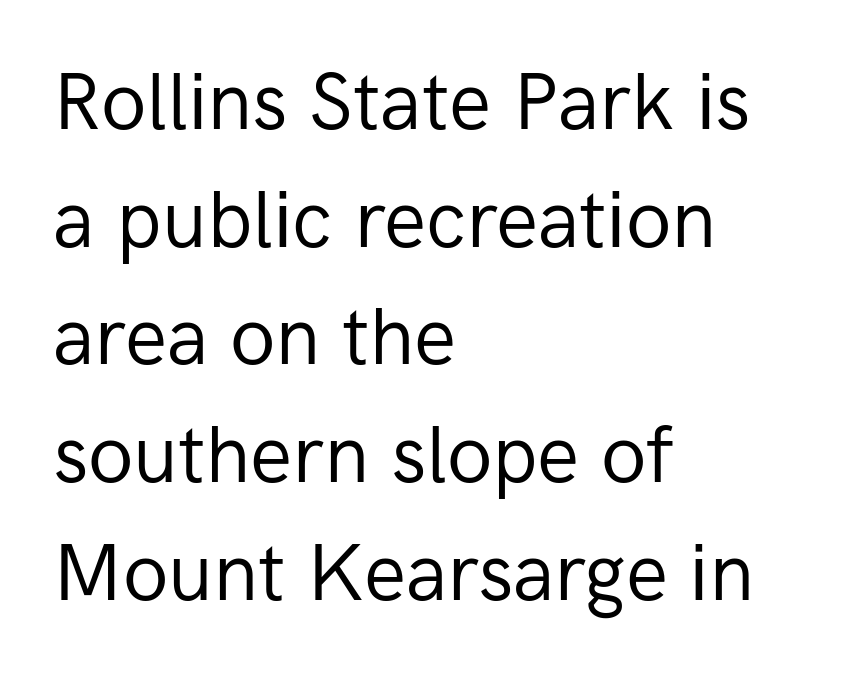
Which margin do the lines hug? The left one — the right edge is uneven. In terms of letterspacing, this is plain default setting. Is there much room between lines? A standard amount, neither cramped nor airy. Do the characters align in a grid? No, the font is proportional.
